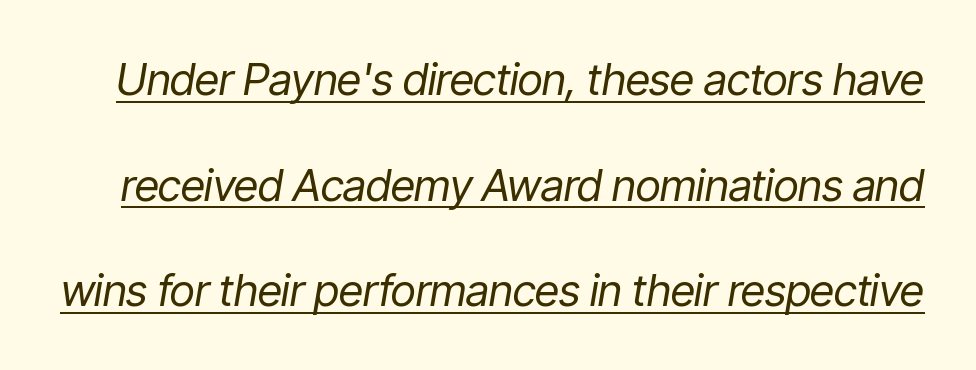
{"italic": "yes", "lean": "right", "slant_degrees": 9, "bold": "no", "weight": "regular", "width": "condensed", "stroke_contrast": "low", "x_height": "medium", "monospaced": "no", "underline": "yes", "line_spacing": "loose", "line_spacing_ratio": 2.4, "letter_spacing": "normal", "letter_spacing_em": 0.0, "glyph_px": 44}
